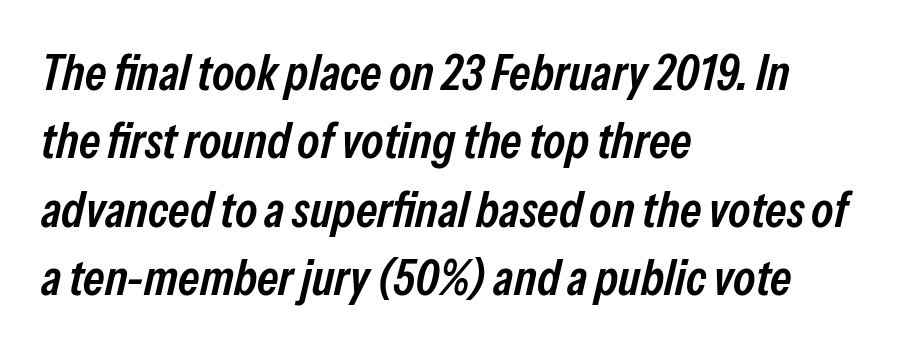
Do the characters align in a grid? No, the font is proportional. Tracking here is standard; glyphs follow each other at the usual distance. The space beneath each line is pristine and unruled. Compared with an ordinary text face, these strokes are moderately heavier — a semibold. You can tell it's italic because the verticals aren't actually vertical.
